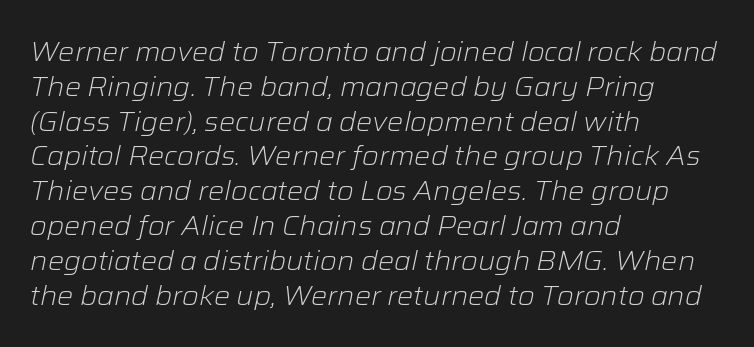
Characters are canted at an angle relative to the baseline's perpendicular. The lines in this sample share a left origin and differ only in where they stop. The letterforms sit shoulder to shoulder at normal distance. The weight would be labelled regular, book, light, or lighter still.
